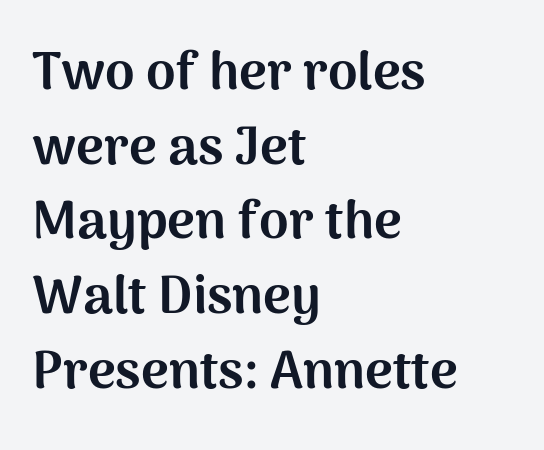
Horizontal alignment here is leftward, the default for most running prose. This sample has the flowing, uneven cadence of proportional lettering. No word sits above an underline. Grotesque or geometric, the face here clearly has no serifs.
